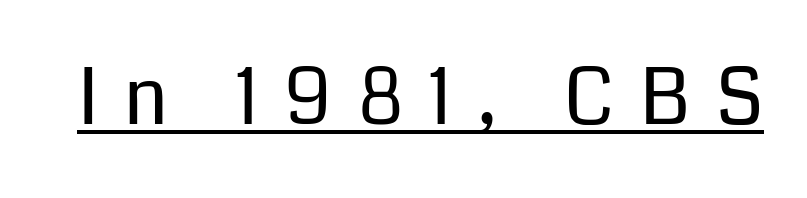
{"serif": "no", "italic": "no", "bold": "no", "weight": "regular", "width": "normal", "stroke_contrast": "low", "x_height": "medium", "monospaced": "no", "underline": "yes", "letter_spacing": "wide", "letter_spacing_em": 0.34, "glyph_px": 77}
